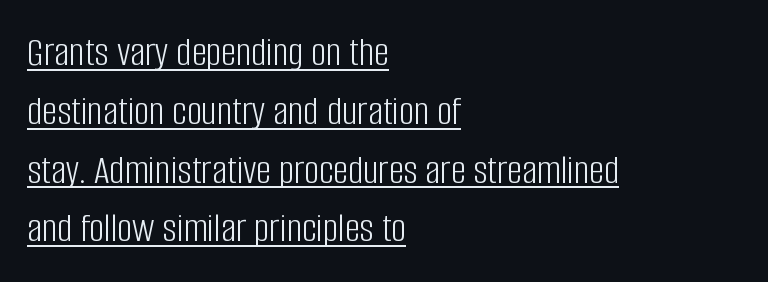
{"serif": "no", "italic": "no", "bold": "no", "weight": "light", "width": "condensed", "stroke_contrast": "low", "x_height": "large", "monospaced": "no", "underline": "yes", "align": "left", "line_spacing": "normal", "line_spacing_ratio": 1.4, "letter_spacing": "normal", "letter_spacing_em": 0.0, "glyph_px": 42}
